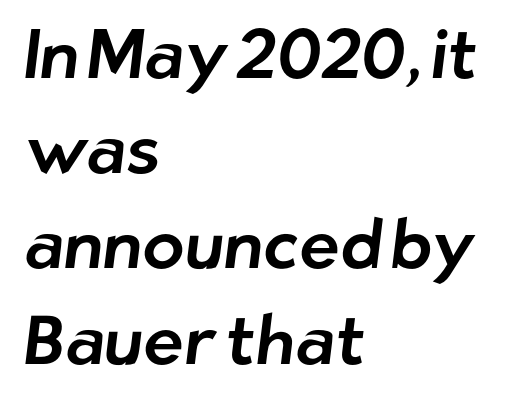
Caption: standard tracking, unaltered. Visually the block forms a straight wall on the left and a jagged coastline on the right. Plain, unruled lines of type. Spacing verdict: proportional, widths tailored to each character.
